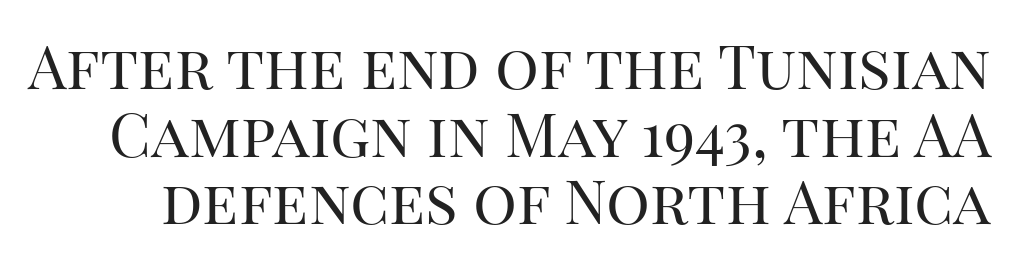
The image shows 61 px regular-weight serif type, upright; set tight line spacing (1.11x), normal letter spacing, not underlined; high stroke contrast and a large x-height.
